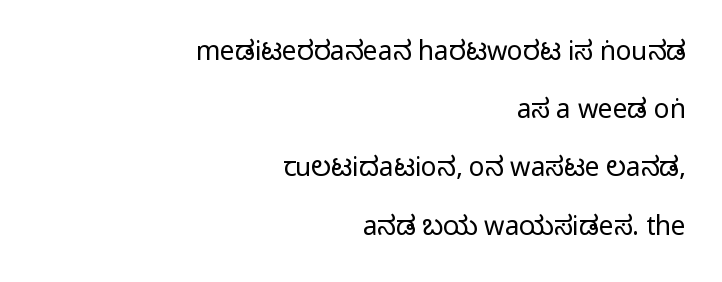
Bare-footed words on every line. The type sits square on the baseline with zero lean. The letterforms sit shoulder to shoulder at normal distance. Interline gaps are noticeably wide in this sample.
